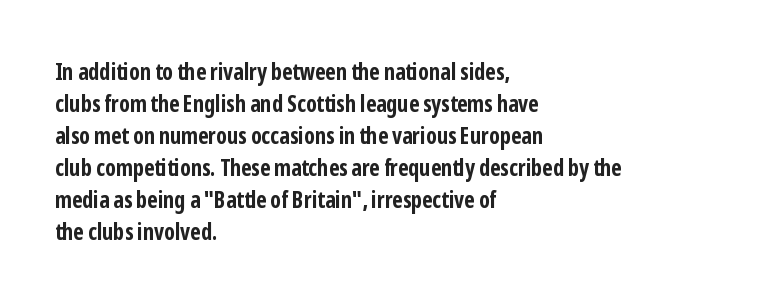
{"italic": "no", "bold": "yes", "underline": "no", "align": "left", "line_spacing": "normal", "line_spacing_ratio": 1.39, "letter_spacing": "normal", "letter_spacing_em": 0.0, "glyph_px": 23}
